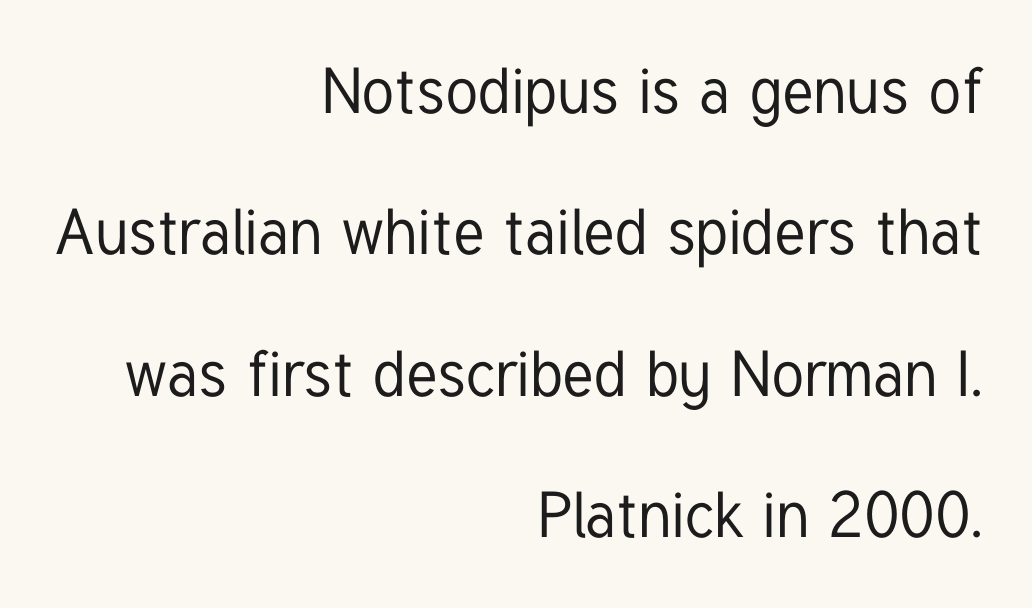
The letters advance in unequal steps, a hallmark of proportional type. Honestly, there is no underline to notice here at all. Horizontally, the lines are justified to the trailing edge only. The line-height multiplier appears high, well above default.
